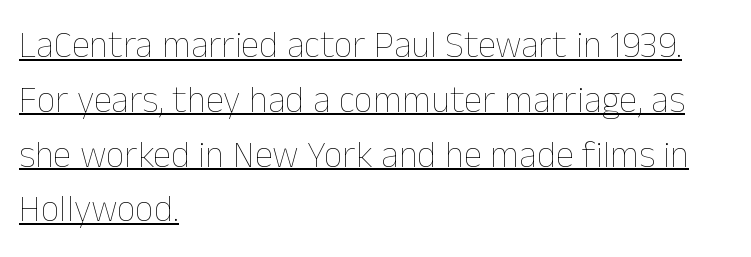
The image shows 37 px thin type, upright; set left-aligned, normal line spacing (1.48x), normal letter spacing, underlined; low stroke contrast and a medium x-height.
